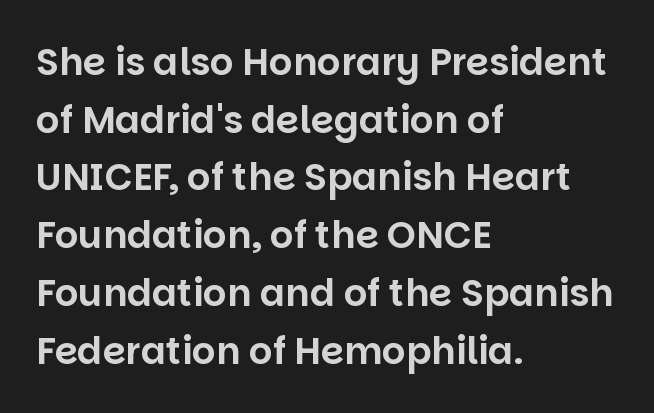
Q: Is the text italic (slanted)? A: No, it is upright.
Q: Is the typeface a serif or a sans-serif typeface? A: Sans-serif.
Q: Is the text underlined? A: No.
Q: How is the paragraph aligned? A: Left-aligned.
Q: Is the spacing between letters normal or unusually wide? A: Normal.
Q: Is the spacing between lines tight, normal or loose? A: Normal.
Q: Width (condensed, normal, or wide)? A: Normal.
Q: Stroke contrast? A: Low.
Q: x-height? A: Large.
Q: Monospaced? A: No.
